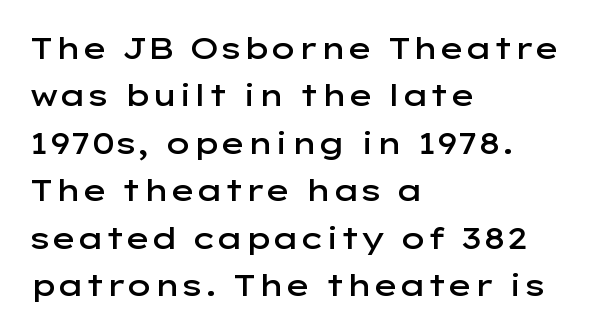
The image shows 30 px semibold, wide sans-serif type, upright; set left-aligned, normal line spacing (1.58x), normal letter spacing, not underlined; low stroke contrast and a medium x-height.
